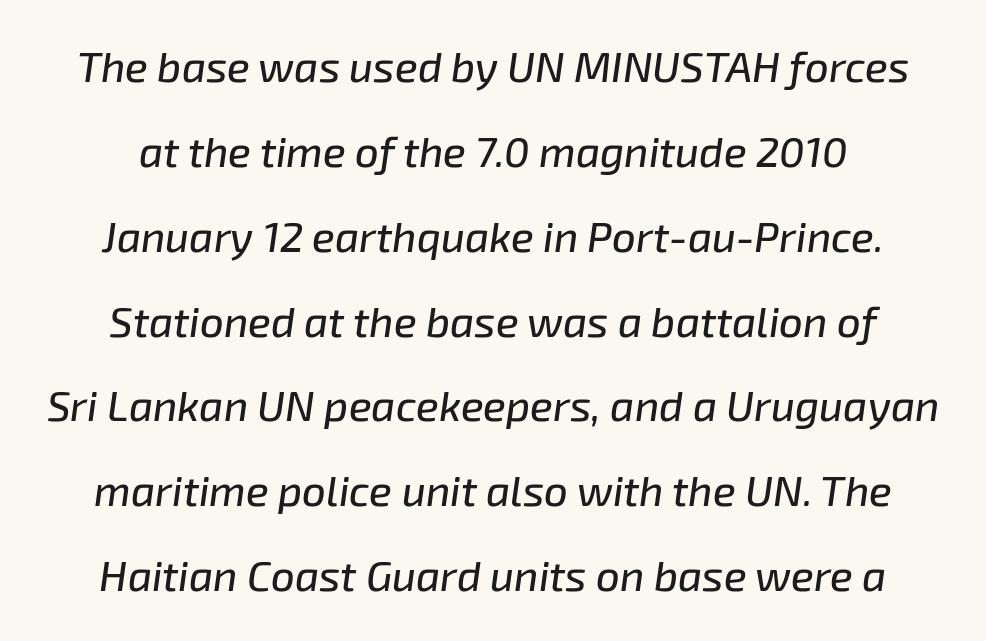
Q: Is the text italic (slanted)? A: Yes, it leans right by about 8 degrees.
Q: Is the text underlined? A: No.
Q: How is the paragraph aligned? A: Centered.
Q: Is the spacing between letters normal or unusually wide? A: Normal.
Q: Is the spacing between lines tight, normal or loose? A: Loose.
Q: Width (condensed, normal, or wide)? A: Normal.
Q: Stroke contrast? A: Low.
Q: x-height? A: Medium.
Q: Monospaced? A: No.
